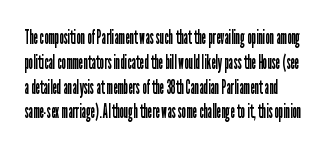
When letters stand straight like this, we call the style roman or upright. Bold? No — there's no thickening of the strokes. Letters rest on an invisible, unmarked baseline. Letter spacing: default.
